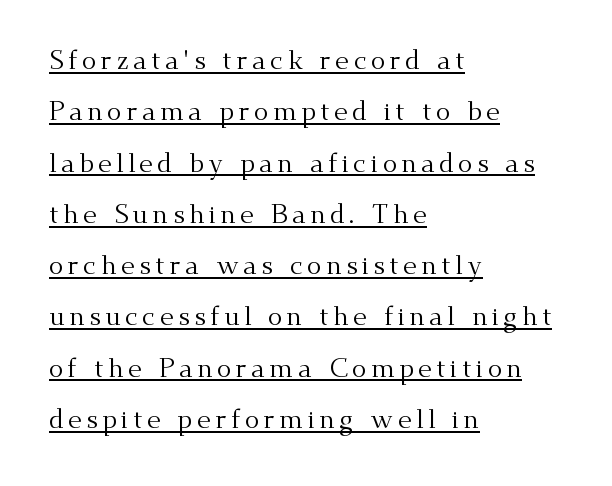
{"italic": "no", "bold": "no", "underline": "yes", "align": "left", "line_spacing": "loose", "line_spacing_ratio": 1.9, "glyph_px": 27}
